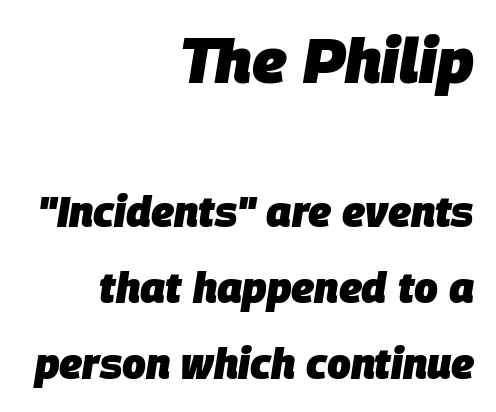
Q: Is the text bold? A: Yes.
Q: Is the text italic (slanted)? A: Yes, it leans right by about 9 degrees.
Q: Is the text underlined? A: No.
Q: How is the paragraph aligned? A: Right-aligned.
Q: Is the spacing between letters normal or unusually wide? A: Normal.
Q: Which block of text is set in a larger size, the first (top) or the second (bottom)? A: The first (top) one.
Q: Width (condensed, normal, or wide)? A: Normal.
Q: Stroke contrast? A: Low.
Q: x-height? A: Large.
Q: Monospaced? A: No.
